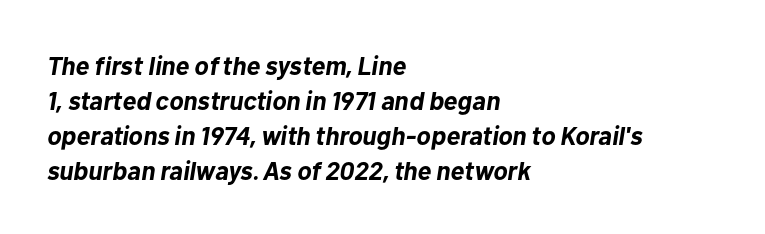
Q: Is the text bold? A: Yes.
Q: Is the text italic (slanted)? A: Yes, it leans right by about 10 degrees.
Q: Is the text underlined? A: No.
Q: How is the paragraph aligned? A: Left-aligned.
Q: Is the spacing between letters normal or unusually wide? A: Normal.
Q: Is the spacing between lines tight, normal or loose? A: Normal.
